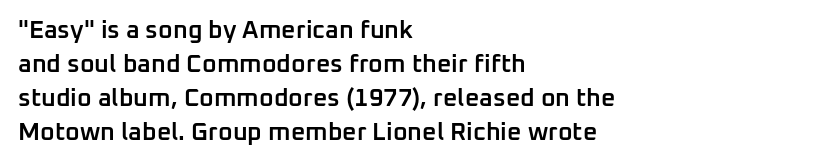
Q: Is the text bold? A: Semi-bold.
Q: Is the text italic (slanted)? A: No, it is upright.
Q: Is the text underlined? A: No.
Q: How is the paragraph aligned? A: Left-aligned.
Q: Is the spacing between letters normal or unusually wide? A: Normal.
Q: Is the spacing between lines tight, normal or loose? A: Normal.
